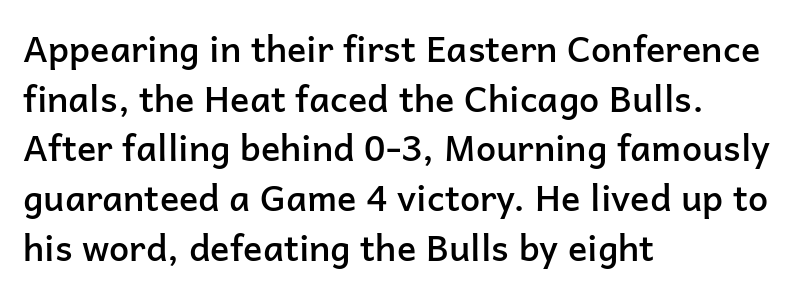
Inter-character spacing is left at the font's built-in metrics. This sample has the flowing, uneven cadence of proportional lettering. Does the copy run flush right? No — it runs flush left. This is the in-between weight designers call semibold or demi.
